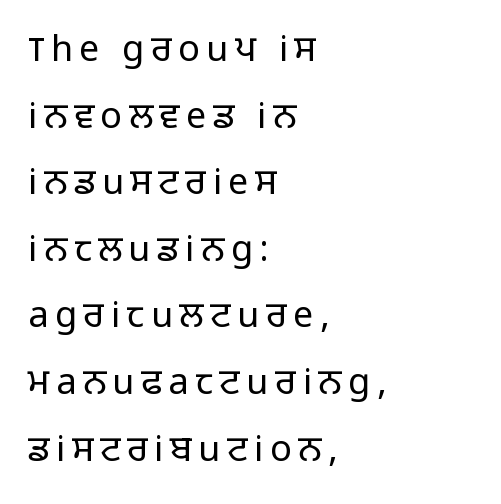
Q: Is the text bold? A: No.
Q: Is the text italic (slanted)? A: No, it is upright.
Q: Is the typeface a serif or a sans-serif typeface? A: Sans-serif.
Q: Is the text underlined? A: No.
Q: How is the paragraph aligned? A: Left-aligned.
Q: Width (condensed, normal, or wide)? A: Normal.
Q: Stroke contrast? A: Low.
Q: x-height? A: Medium.
Q: Monospaced? A: No.
